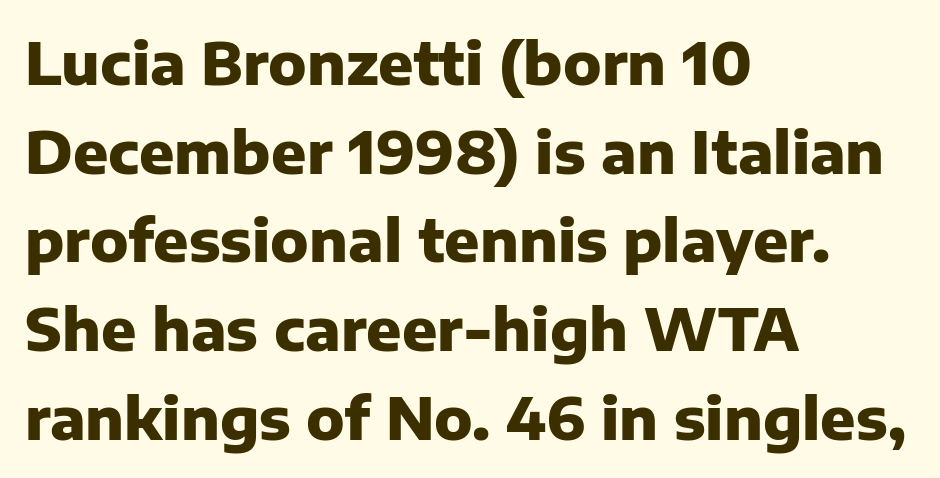
{"serif": "no", "italic": "no", "bold": "yes", "weight": "heavy", "width": "normal", "stroke_contrast": "low", "x_height": "medium", "monospaced": "no", "underline": "no", "align": "left", "line_spacing": "normal", "line_spacing_ratio": 1.53, "letter_spacing": "normal", "letter_spacing_em": 0.0, "glyph_px": 58}
